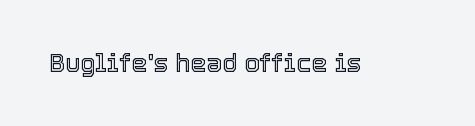
The image shows 25 px text type, upright; set normal letter spacing, not underlined.
